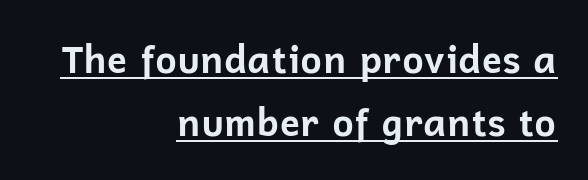
{"serif": "no", "italic": "no", "bold": "yes", "weight": "bold", "width": "normal", "stroke_contrast": "low", "x_height": "medium", "monospaced": "no", "underline": "yes", "align": "right", "line_spacing": "normal", "line_spacing_ratio": 1.7, "letter_spacing": "normal", "letter_spacing_em": 0.0, "glyph_px": 37}
